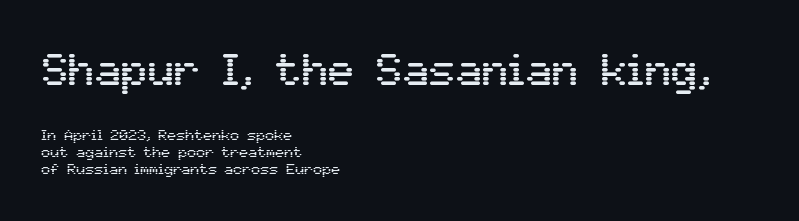
{"serif": "no", "italic": "no", "width": "normal", "stroke_contrast": "medium", "x_height": "medium", "monospaced": "no", "underline": "no", "align": "left", "line_spacing": "tight", "line_spacing_ratio": 1.12, "letter_spacing": "normal", "letter_spacing_em": 0.0, "larger_block": "first", "size_ratio": 2.93, "glyph_px": 44}
